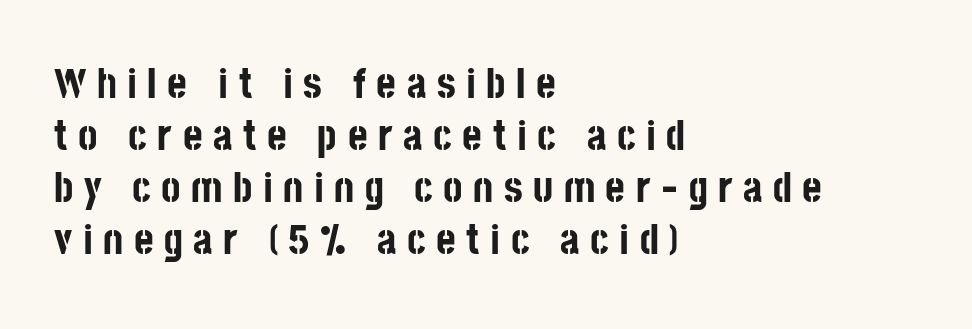
Q: Is the text bold? A: Yes.
Q: Is the text italic (slanted)? A: No, it is upright.
Q: Is the typeface a serif or a sans-serif typeface? A: Sans-serif.
Q: Is the text underlined? A: No.
Q: How is the paragraph aligned? A: Left-aligned.
Q: Is the spacing between letters normal or unusually wide? A: Unusually wide.
Q: Width (condensed, normal, or wide)? A: Condensed.
Q: Stroke contrast? A: Low.
Q: x-height? A: Large.
Q: Monospaced? A: No.
